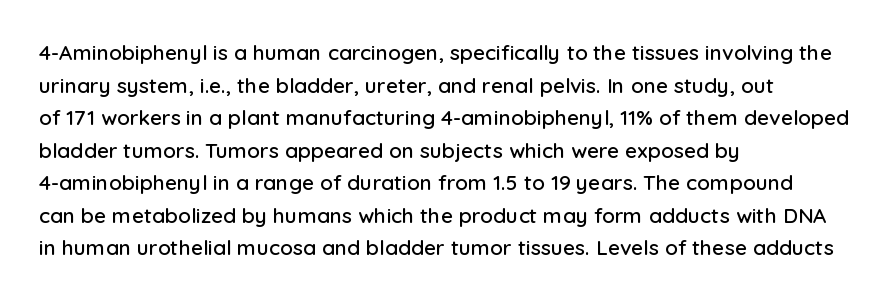
{"italic": "no", "underline": "no", "align": "left", "line_spacing": "normal", "line_spacing_ratio": 1.55, "letter_spacing": "normal", "letter_spacing_em": 0.0, "glyph_px": 21}
